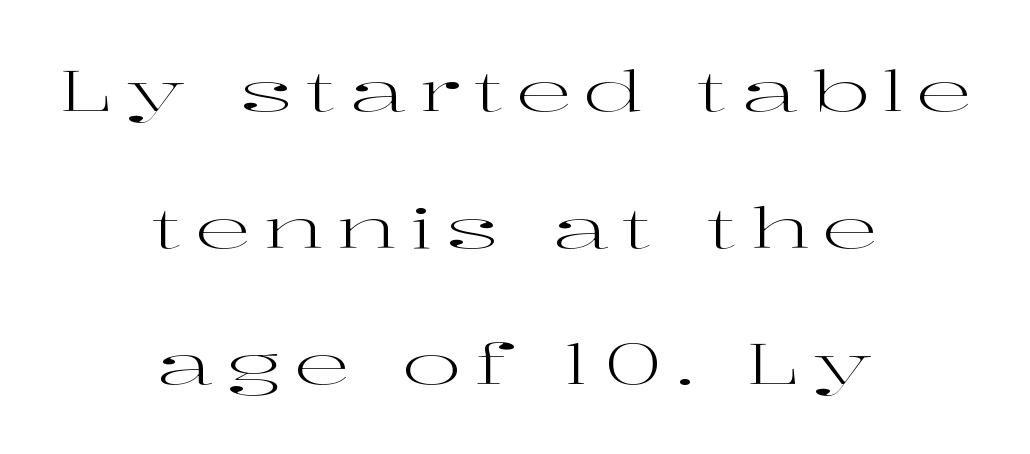
Q: Is the text bold? A: No.
Q: Is the text italic (slanted)? A: No, it is upright.
Q: Is the typeface a serif or a sans-serif typeface? A: Serif.
Q: Is the text underlined? A: No.
Q: How is the paragraph aligned? A: Centered.
Q: Is the spacing between letters normal or unusually wide? A: Unusually wide.
Q: Is the spacing between lines tight, normal or loose? A: Loose.
Q: Width (condensed, normal, or wide)? A: Wide.
Q: Stroke contrast? A: High.
Q: x-height? A: Medium.
Q: Monospaced? A: No.
